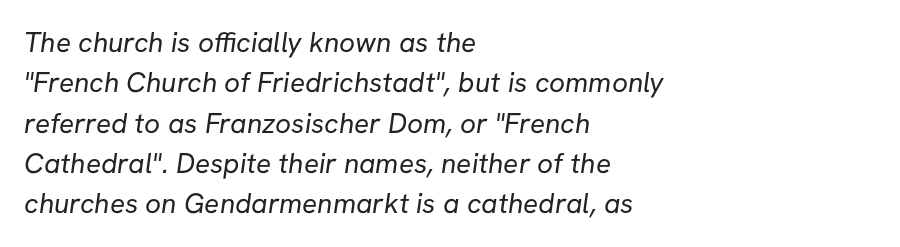
Stroke mass is kept to a normal reading level or below. Letters rest on an invisible, unmarked baseline. Does the leading feel generous? No, just average. Is the letter spacing exaggerated? No — it looks like the ordinary default.
